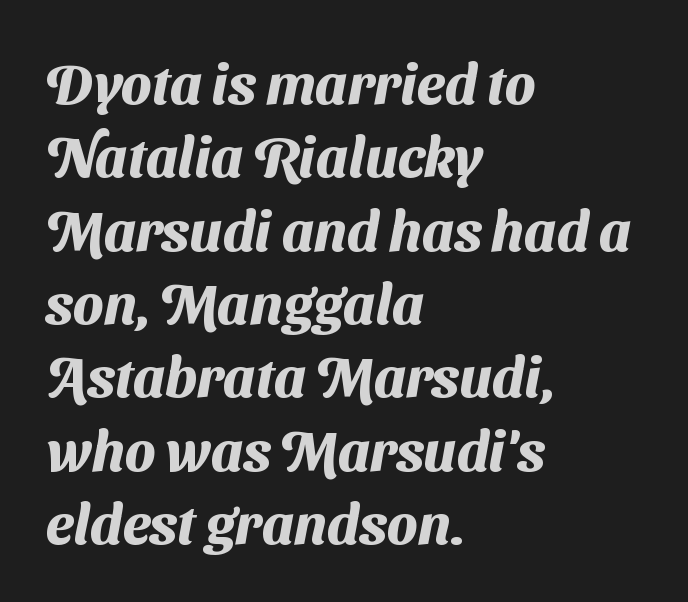
{"serif": "no", "bold": "yes", "weight": "heavy", "width": "normal", "stroke_contrast": "medium", "x_height": "medium", "monospaced": "no", "underline": "no", "align": "left", "line_spacing": "normal", "line_spacing_ratio": 1.31, "letter_spacing": "normal", "letter_spacing_em": 0.0, "glyph_px": 56}
